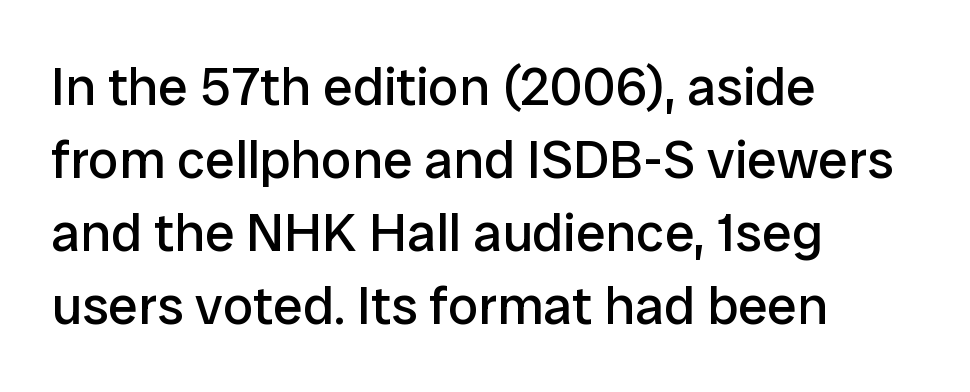
The image shows 54 px regular-weight sans-serif type, upright; set left-aligned, normal line spacing (1.35x), normal letter spacing, not underlined; low stroke contrast and a medium x-height.
